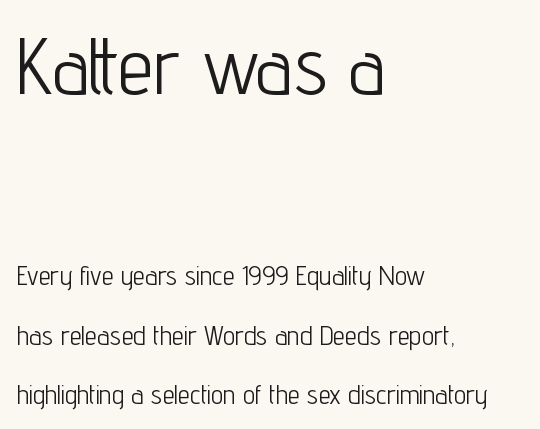
Q: Is the text bold? A: No.
Q: Is the text italic (slanted)? A: No, it is upright.
Q: Is the typeface a serif or a sans-serif typeface? A: Sans-serif.
Q: Is the text underlined? A: No.
Q: How is the paragraph aligned? A: Left-aligned.
Q: Is the spacing between letters normal or unusually wide? A: Normal.
Q: Is the spacing between lines tight, normal or loose? A: Loose.
Q: Which block of text is set in a larger size, the first (top) or the second (bottom)? A: The first (top) one.
Q: Width (condensed, normal, or wide)? A: Condensed.
Q: Stroke contrast? A: Low.
Q: x-height? A: Medium.
Q: Monospaced? A: No.
